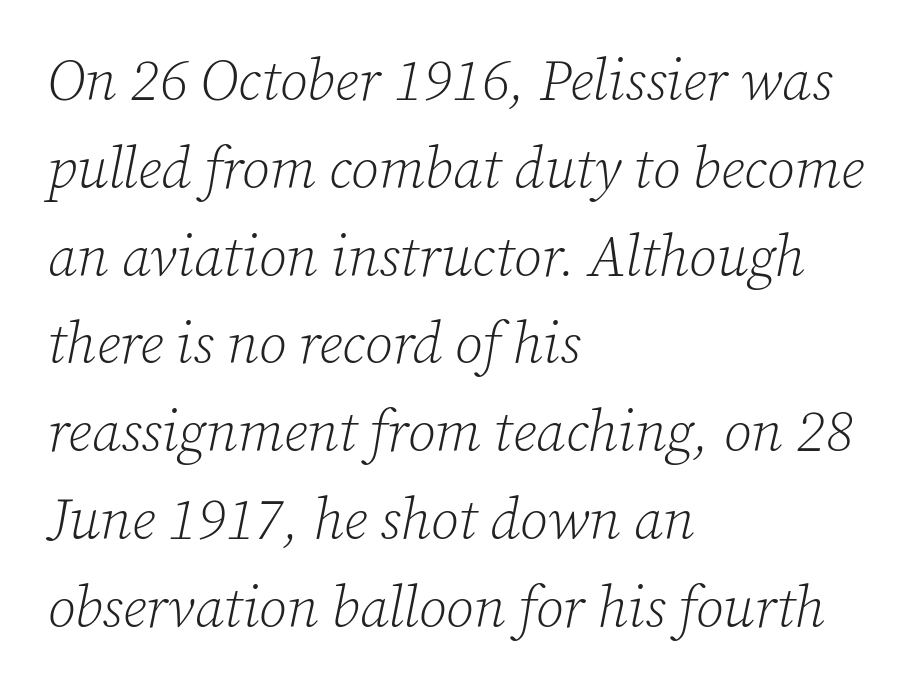
The horizontal fit of the characters is conventional and even. Reading down the column, the eye jumps a familiar distance to each next line. The passage shown is not underscored anywhere. Think of a printed novel: that variable character pitch is what you see here.
